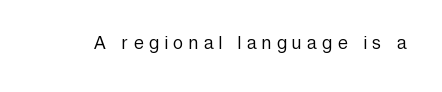
Q: Is the text bold? A: No.
Q: Is the text italic (slanted)? A: No, it is upright.
Q: Is the text underlined? A: No.
Q: Is the spacing between letters normal or unusually wide? A: Unusually wide.
